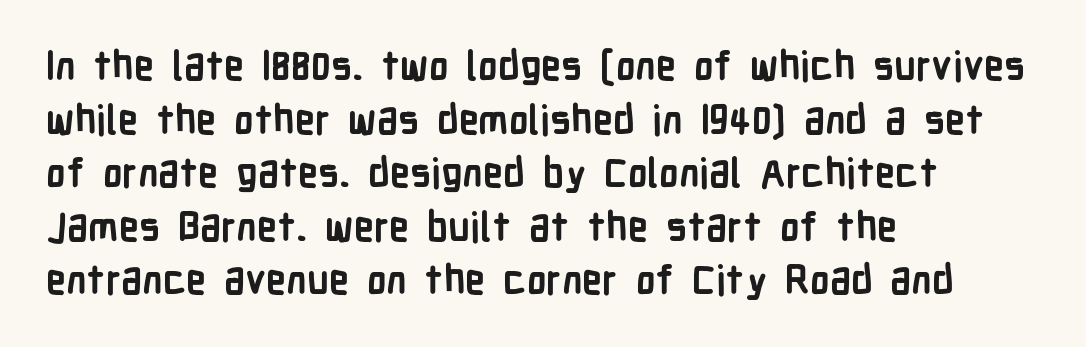
Q: Is the text bold? A: Yes.
Q: Is the text italic (slanted)? A: No, it is upright.
Q: Is the typeface a serif or a sans-serif typeface? A: Sans-serif.
Q: Is the text underlined? A: No.
Q: How is the paragraph aligned? A: Left-aligned.
Q: Is the spacing between letters normal or unusually wide? A: Normal.
Q: Is the spacing between lines tight, normal or loose? A: Normal.
Q: Width (condensed, normal, or wide)? A: Condensed.
Q: Stroke contrast? A: Low.
Q: x-height? A: Medium.
Q: Monospaced? A: No.
